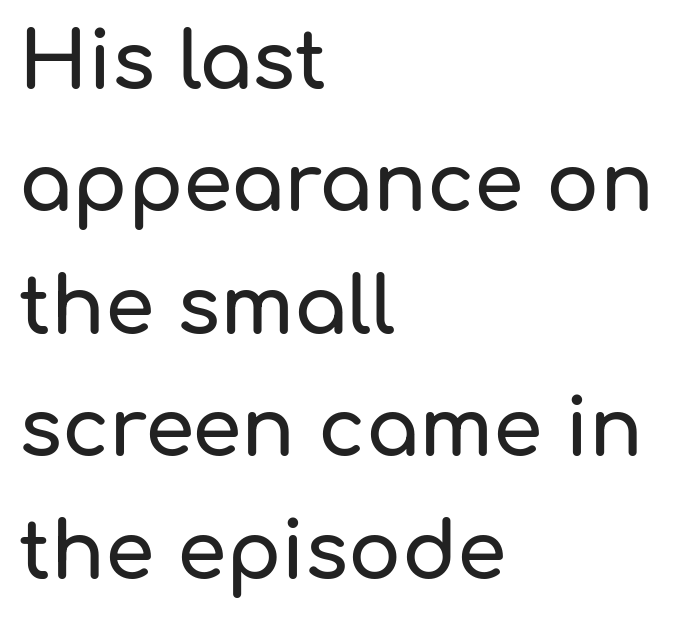
The image shows 79 px sans-serif type, upright; set left-aligned, normal line spacing (1.55x), normal letter spacing, not underlined; low stroke contrast and a medium x-height.
